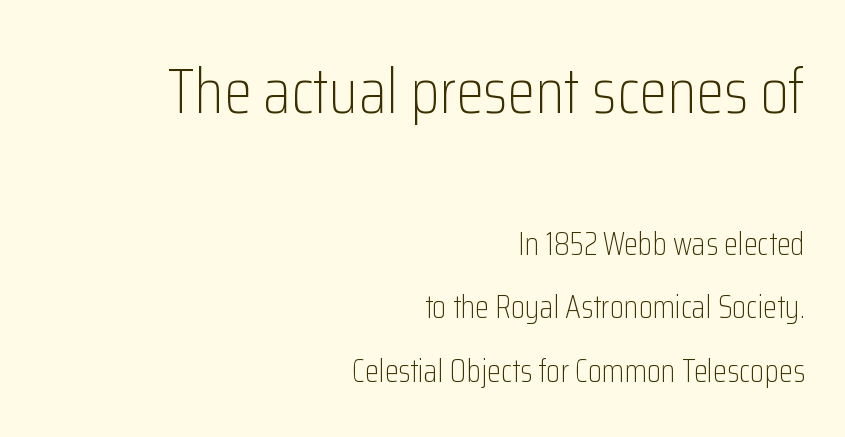
The image shows 64 px light, condensed sans-serif type, upright; set right-aligned, loose line spacing (1.98x), normal letter spacing, not underlined; the first (top) block is 2.0x larger; low stroke contrast and a medium x-height.
